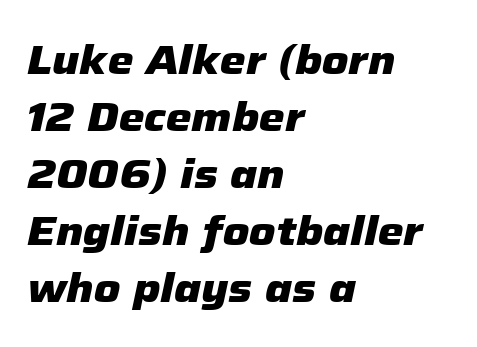
Typographic density is high because the face is bold. The compositor pushed each line to the left boundary. The strip under each line holds only bare page. The passage shown is typed in a proportional face where columns would drift. Words appear dense and cohesive because spacing is normal.
